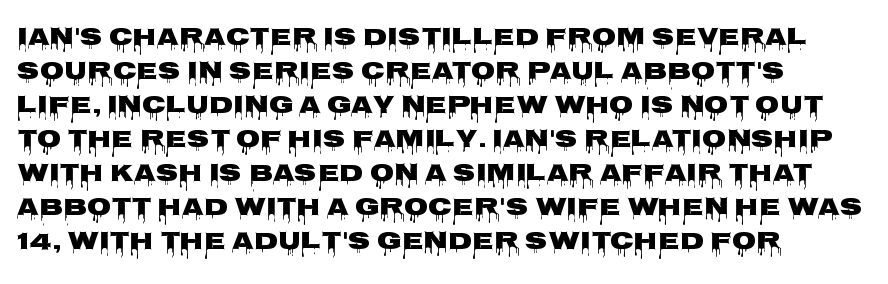
Just letters on the line, the space beneath them empty. No italicization has been applied; the sample stays upright. The rows are spaced the way most documents space them. The glyphs have the mass of a bold cut. Look at the tracking — it's just the regular setting, nothing added. Each line starts at the same left margin while the right side varies.
